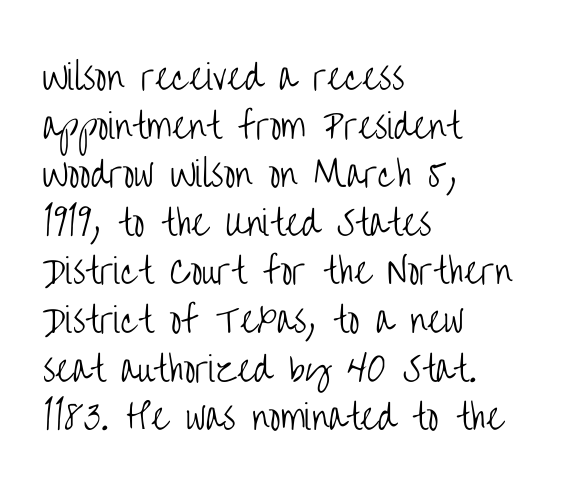
On a weight scale, this lands at 450 or below. This sample keeps an unexceptional amount of space between lines. Does the lettering tilt? It doesn't — this is upright. Here the glyphs are tracked normally, forming tight word shapes.
